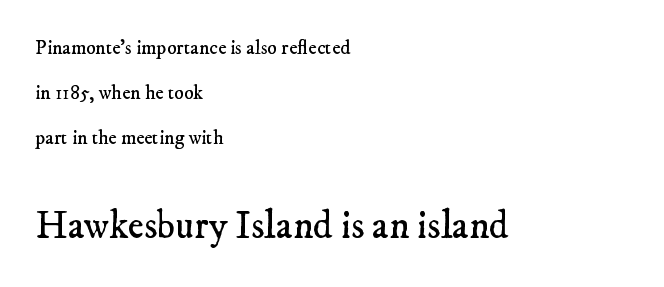
The following chunk of copy outweighs the initial chunk in type size. A typesetter would call this proportional, since set widths differ per character. These glyphs show unthickened strokes, regular width or finer. Line spacing here is loose. Anything drawn beneath the words? Only blank space.
